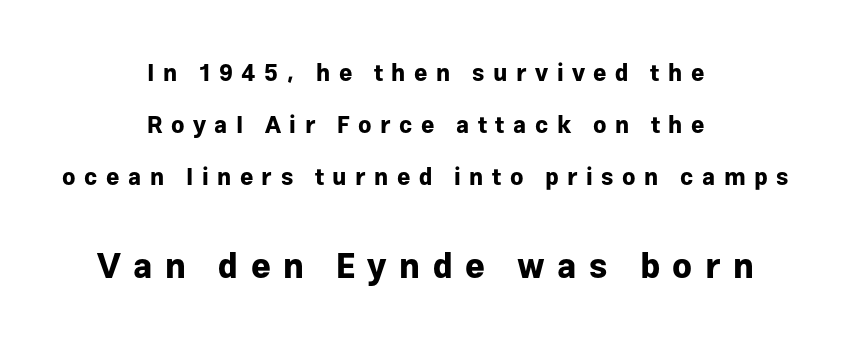
{"serif": "no", "italic": "no", "bold": "yes", "weight": "bold", "width": "normal", "stroke_contrast": "low", "x_height": "medium", "monospaced": "no", "underline": "no", "align": "center", "line_spacing": "loose", "line_spacing_ratio": 2.27, "letter_spacing": "wide", "letter_spacing_em": 0.37, "larger_block": "second", "size_ratio": 1.48, "glyph_px": 34}
